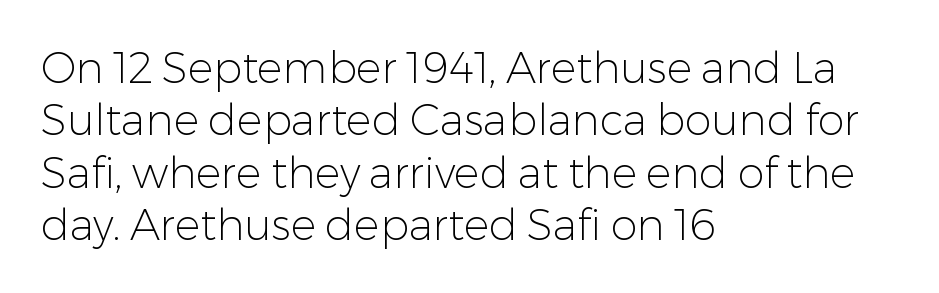
{"serif": "no", "italic": "no", "bold": "no", "weight": "light", "width": "normal", "stroke_contrast": "low", "x_height": "medium", "monospaced": "no", "underline": "no", "align": "left", "line_spacing_ratio": 1.22, "letter_spacing": "normal", "letter_spacing_em": 0.0, "glyph_px": 43}
